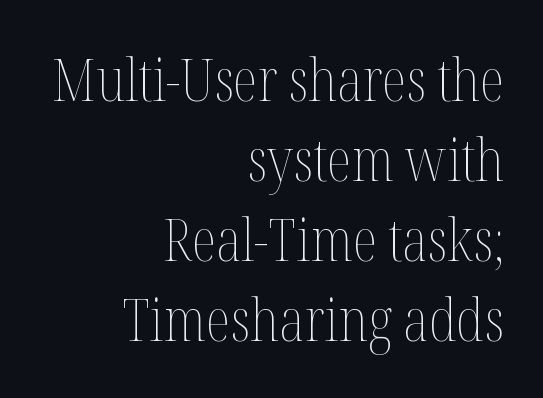
{"italic": "no", "bold": "no", "weight": "thin", "width": "condensed", "stroke_contrast": "medium", "x_height": "medium", "monospaced": "no", "underline": "no", "align": "right", "line_spacing": "normal", "line_spacing_ratio": 1.38, "letter_spacing": "normal", "letter_spacing_em": 0.0, "glyph_px": 58}
